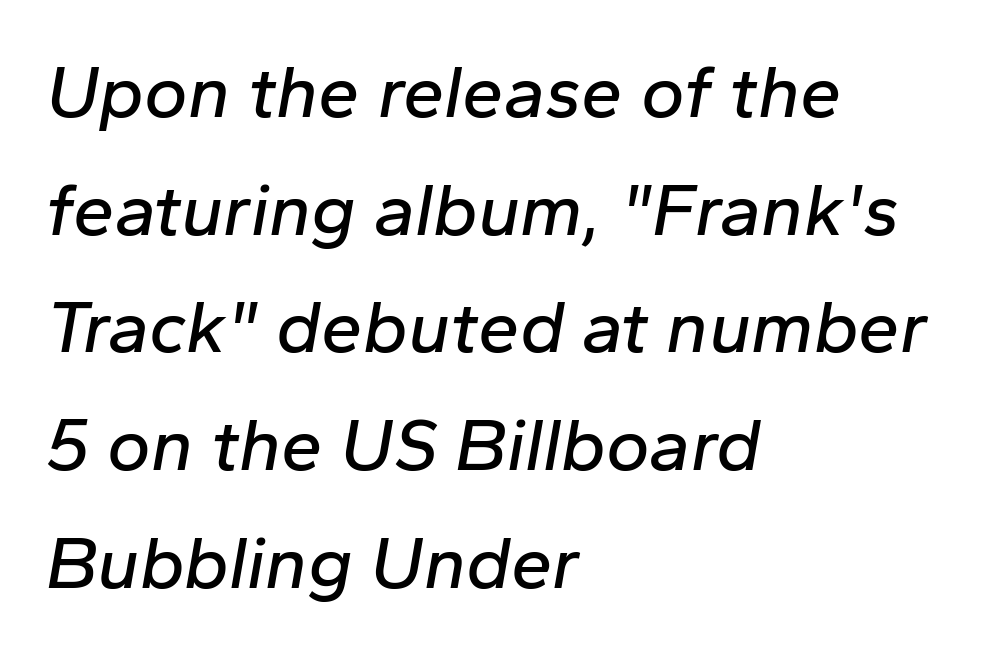
The image shows 74 px text type, italic (leaning right); set left-aligned, normal line spacing (1.59x), normal letter spacing, not underlined; low stroke contrast and a medium x-height.
